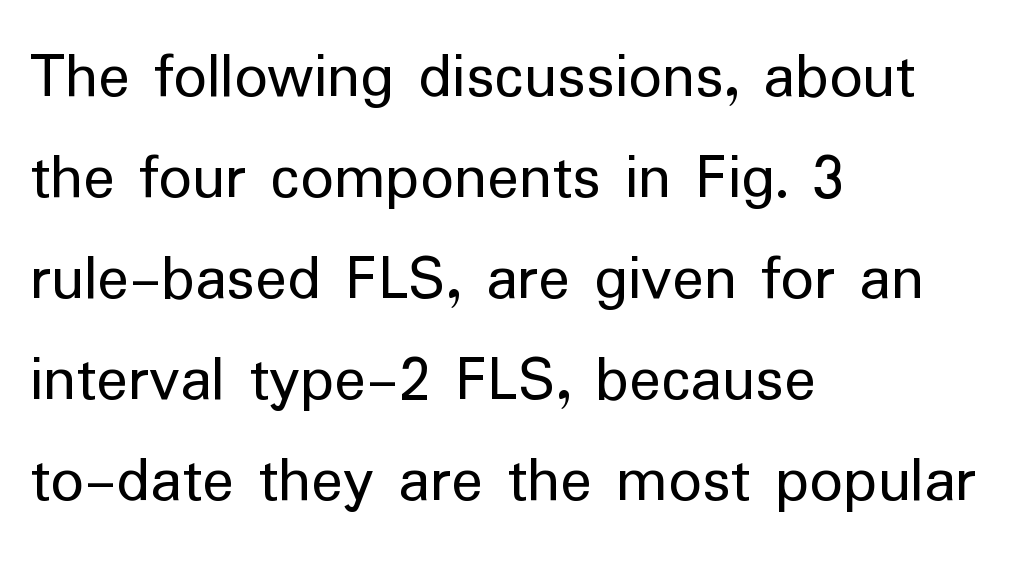
Here the glyphs are tracked normally, forming tight word shapes. These lines were composed using upright roman letters. The line-height multiplier appears to be the usual default. Looks like regular typesetting: each glyph gets only the width it needs. Nothing heavy about these letters — not bold at all. Check the space under the baseline: it is left empty.
